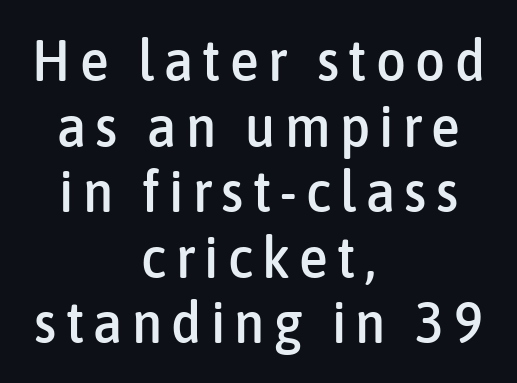
{"serif": "no", "italic": "no", "width": "condensed", "stroke_contrast": "low", "x_height": "medium", "monospaced": "no", "underline": "no", "align": "center", "line_spacing": "tight", "line_spacing_ratio": 1.13, "glyph_px": 58}
